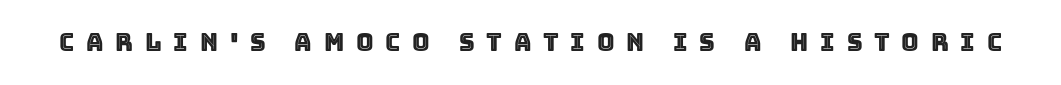
The image shows 24 px text type, upright; set unusually wide letter spacing (+0.49 em), not underlined.
